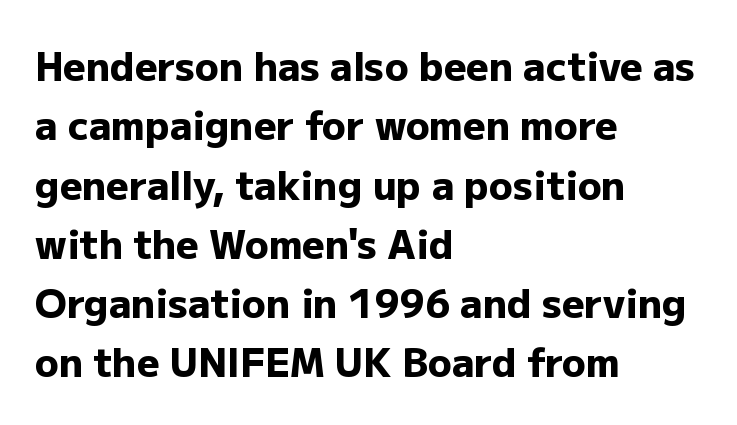
{"serif": "no", "italic": "no", "bold": "yes", "weight": "heavy", "width": "normal", "stroke_contrast": "low", "x_height": "medium", "monospaced": "no", "underline": "no", "align": "left", "line_spacing": "normal", "line_spacing_ratio": 1.52, "letter_spacing": "normal", "letter_spacing_em": 0.0, "glyph_px": 39}
